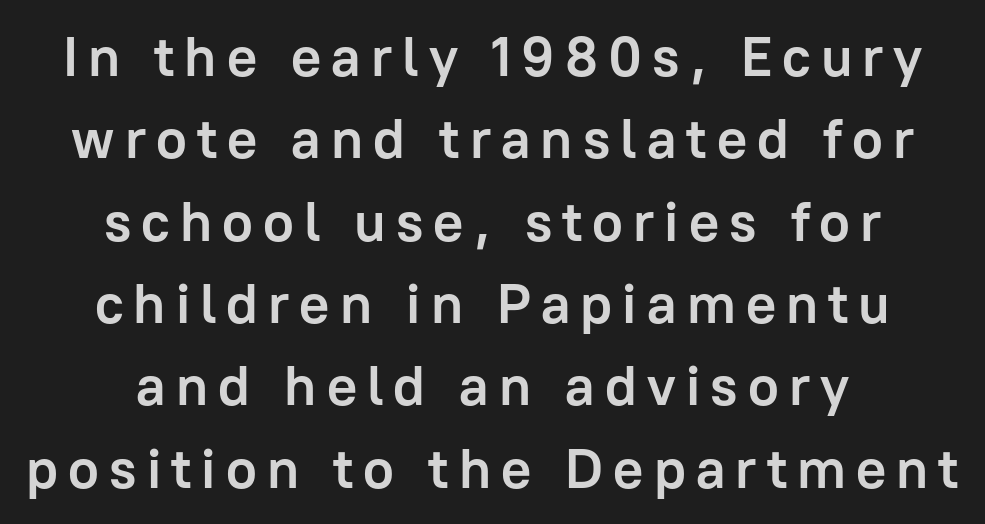
Q: Is the text bold? A: Yes.
Q: Is the text italic (slanted)? A: No, it is upright.
Q: Is the typeface a serif or a sans-serif typeface? A: Sans-serif.
Q: Is the text underlined? A: No.
Q: How is the paragraph aligned? A: Centered.
Q: Is the spacing between lines tight, normal or loose? A: Normal.
Q: Width (condensed, normal, or wide)? A: Normal.
Q: Stroke contrast? A: Low.
Q: x-height? A: Medium.
Q: Monospaced? A: No.
